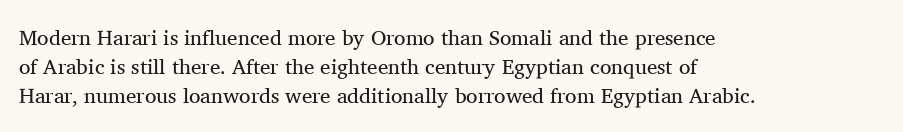
Q: Is the text bold? A: No.
Q: Is the text italic (slanted)? A: No, it is upright.
Q: Is the text underlined? A: No.
Q: How is the paragraph aligned? A: Left-aligned.
Q: Is the spacing between letters normal or unusually wide? A: Normal.
Q: Is the spacing between lines tight, normal or loose? A: Normal.
